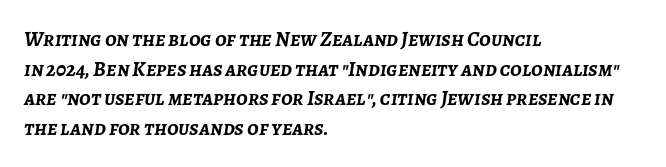
The image shows 21 px bold type, italic (leaning right); set left-aligned, normal line spacing (1.41x), normal letter spacing, not underlined.
